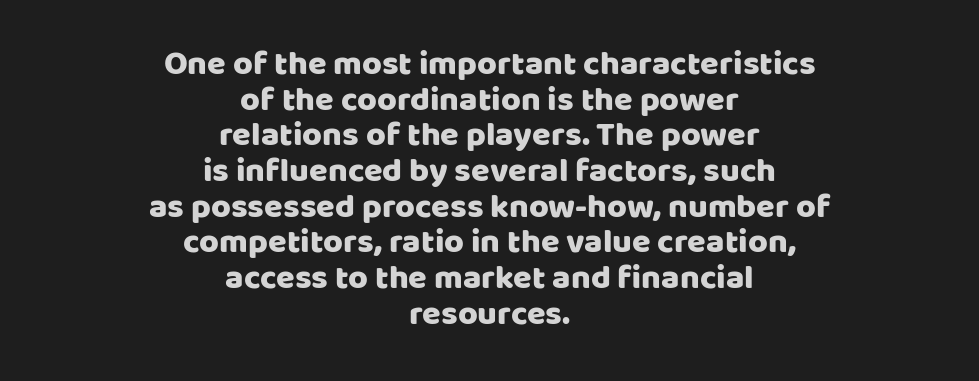
Q: Is the text italic (slanted)? A: No, it is upright.
Q: Is the typeface a serif or a sans-serif typeface? A: Sans-serif.
Q: Is the text underlined? A: No.
Q: How is the paragraph aligned? A: Centered.
Q: Is the spacing between letters normal or unusually wide? A: Normal.
Q: Is the spacing between lines tight, normal or loose? A: Tight.
Q: Width (condensed, normal, or wide)? A: Normal.
Q: Stroke contrast? A: Low.
Q: x-height? A: Large.
Q: Monospaced? A: No.
